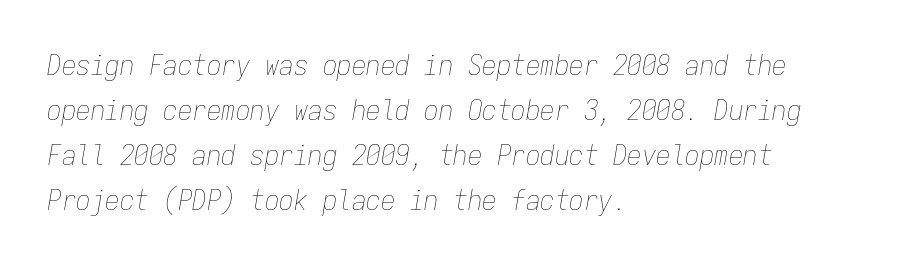
{"italic": "yes", "lean": "right", "slant_degrees": 9, "bold": "no", "weight": "thin", "width": "condensed", "stroke_contrast": "low", "x_height": "medium", "monospaced": "yes", "underline": "no", "align": "left", "line_spacing": "normal", "line_spacing_ratio": 1.55, "letter_spacing": "normal", "letter_spacing_em": 0.0, "glyph_px": 29}
